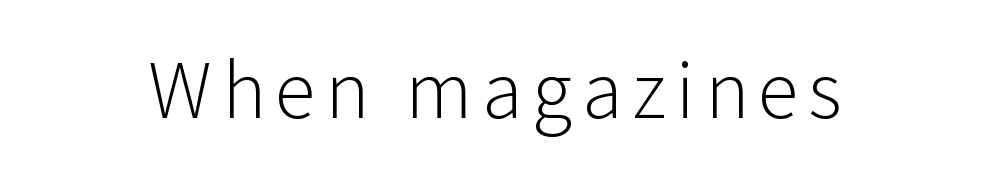
The image shows 75 px light sans-serif type, upright; set centered, not underlined; low stroke contrast and a medium x-height.
